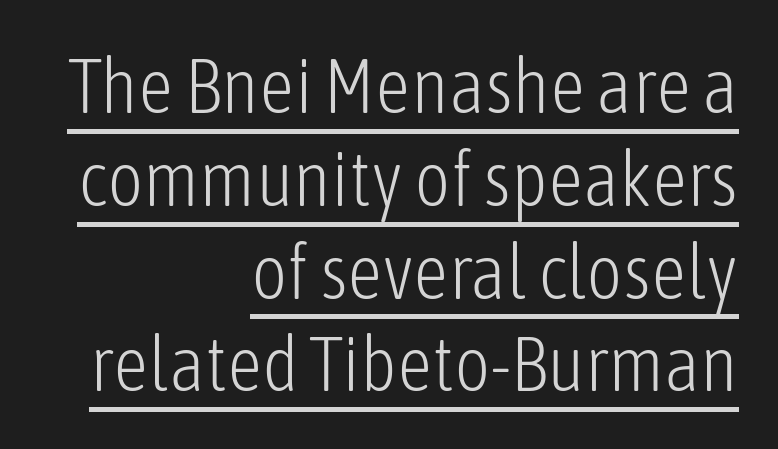
Q: Is the text bold? A: No.
Q: Is the text italic (slanted)? A: No, it is upright.
Q: Is the typeface a serif or a sans-serif typeface? A: Sans-serif.
Q: Is the text underlined? A: Yes.
Q: How is the paragraph aligned? A: Right-aligned.
Q: Is the spacing between letters normal or unusually wide? A: Normal.
Q: Width (condensed, normal, or wide)? A: Condensed.
Q: Stroke contrast? A: Low.
Q: x-height? A: Medium.
Q: Monospaced? A: No.
